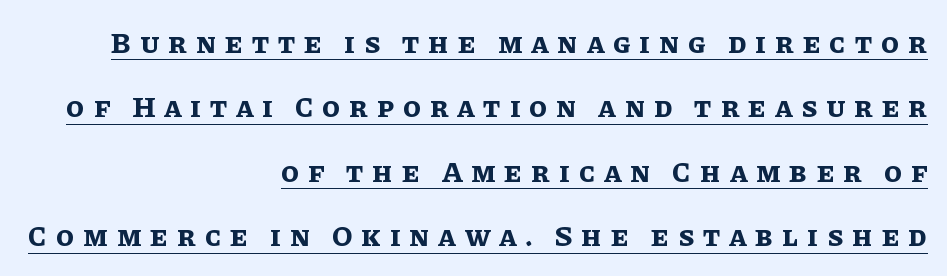
The image shows 29 px bold type, upright; set right-aligned, loose line spacing (2.22x), unusually wide letter spacing (+0.31 em), underlined; low stroke contrast and a large x-height.
